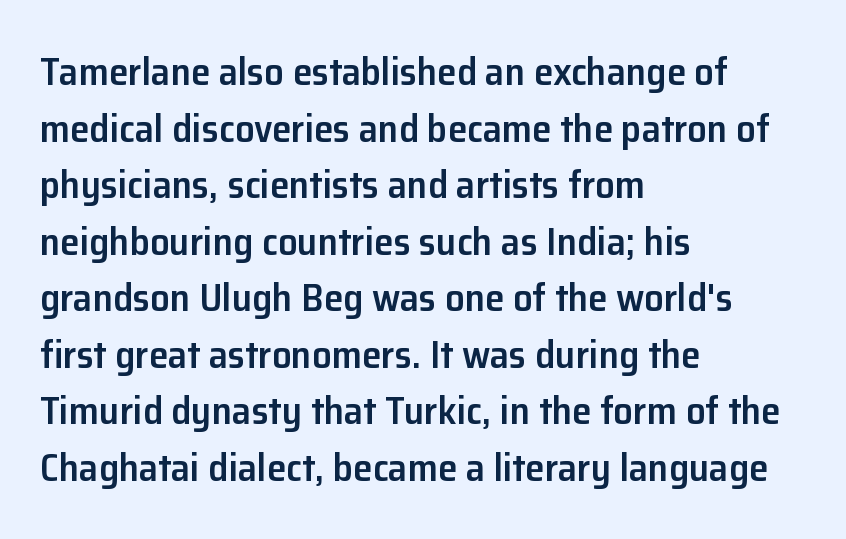
The image shows 39 px semibold sans-serif type, upright; set left-aligned, normal line spacing (1.45x), normal letter spacing, not underlined; low stroke contrast and a medium x-height.
